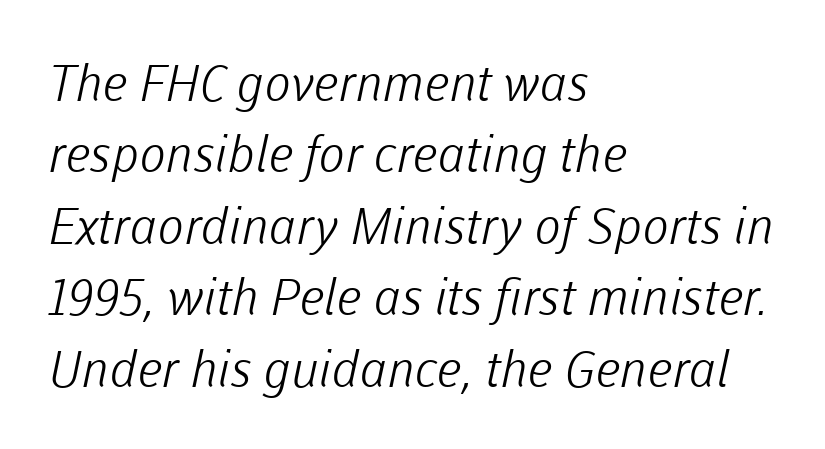
{"serif": "no", "bold": "no", "weight": "light", "width": "normal", "stroke_contrast": "low", "x_height": "medium", "monospaced": "no", "underline": "no", "align": "left", "line_spacing": "normal", "line_spacing_ratio": 1.43, "letter_spacing": "normal", "letter_spacing_em": 0.0, "glyph_px": 50}
